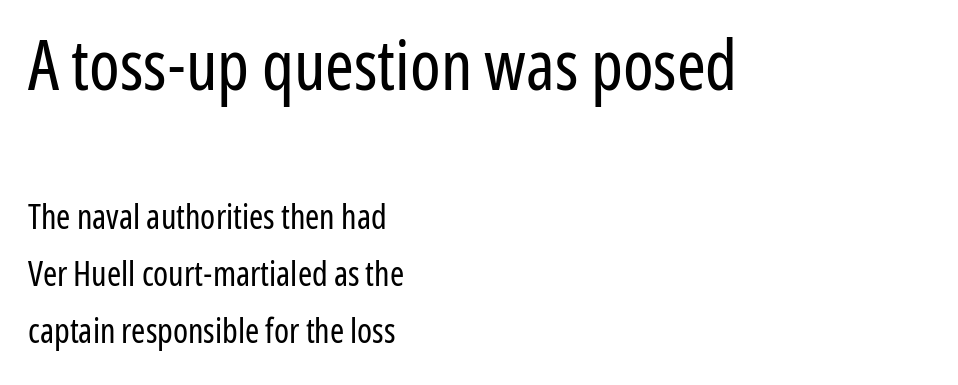
Q: Is the text bold? A: No.
Q: Is the text italic (slanted)? A: No, it is upright.
Q: Is the typeface a serif or a sans-serif typeface? A: Sans-serif.
Q: Is the text underlined? A: No.
Q: How is the paragraph aligned? A: Left-aligned.
Q: Is the spacing between letters normal or unusually wide? A: Normal.
Q: Is the spacing between lines tight, normal or loose? A: Normal.
Q: Which block of text is set in a larger size, the first (top) or the second (bottom)? A: The first (top) one.
Q: Width (condensed, normal, or wide)? A: Condensed.
Q: Stroke contrast? A: Low.
Q: x-height? A: Medium.
Q: Monospaced? A: No.
